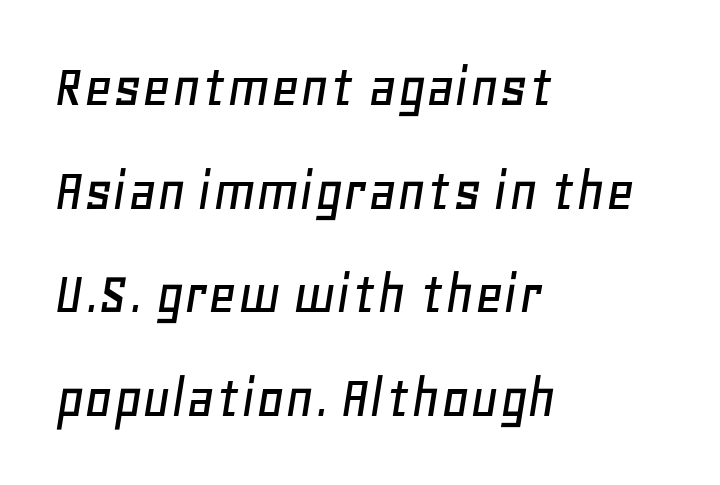
The image shows 62 px text type, italic (leaning right); set left-aligned, normal line spacing (1.67x), normal letter spacing, not underlined; low stroke contrast and a large x-height.
